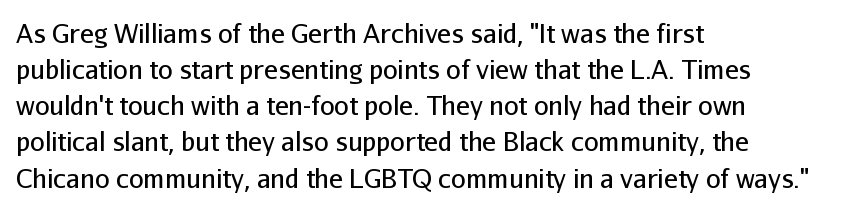
The image shows 26 px text type, upright; set left-aligned, normal line spacing (1.39x), normal letter spacing, not underlined.
